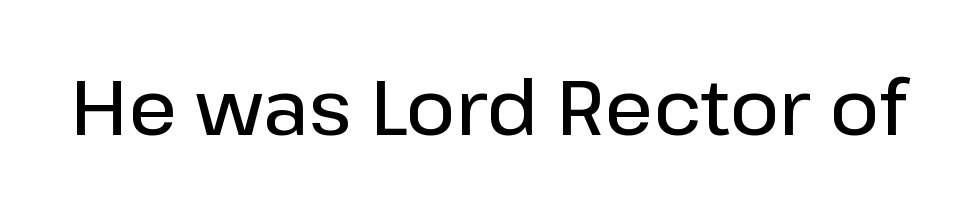
Q: Is the text bold? A: Semi-bold.
Q: Is the text italic (slanted)? A: No, it is upright.
Q: Is the typeface a serif or a sans-serif typeface? A: Sans-serif.
Q: Is the text underlined? A: No.
Q: Is the spacing between letters normal or unusually wide? A: Normal.
Q: Width (condensed, normal, or wide)? A: Normal.
Q: Stroke contrast? A: Low.
Q: x-height? A: Medium.
Q: Monospaced? A: No.
